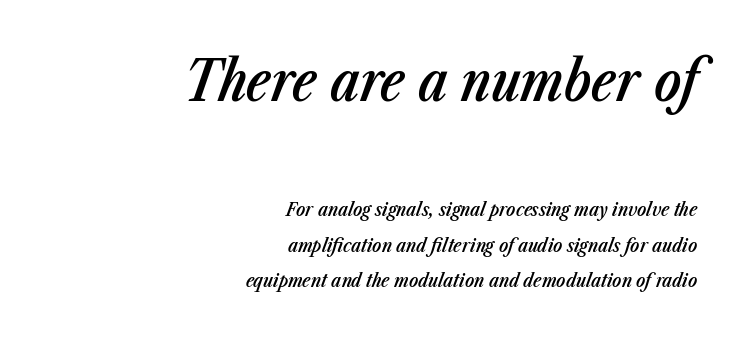
The image shows 56 px semibold, condensed type, italic (leaning right); set right-aligned, line spacing 1.89x, normal letter spacing, not underlined; the first (top) block is 2.95x larger; low stroke contrast and a medium x-height.
